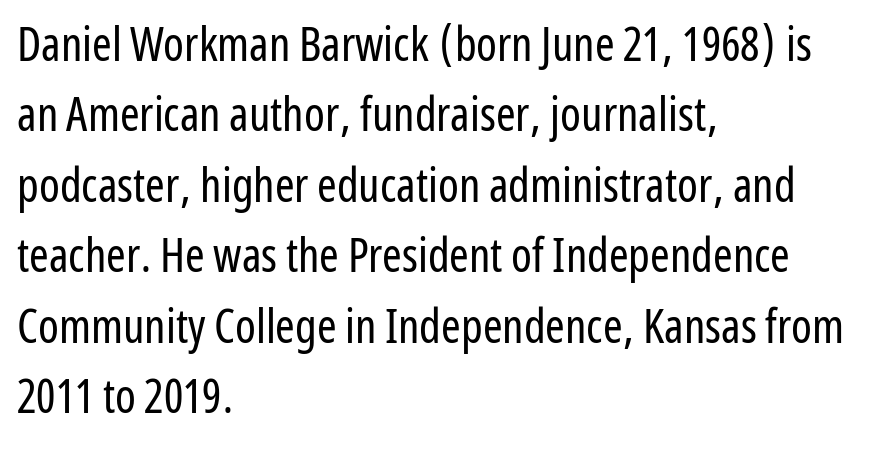
{"serif": "no", "italic": "no", "bold": "no", "weight": "regular", "width": "condensed", "stroke_contrast": "low", "x_height": "medium", "monospaced": "no", "underline": "no", "align": "left", "line_spacing": "normal", "line_spacing_ratio": 1.5, "letter_spacing": "normal", "letter_spacing_em": 0.0, "glyph_px": 47}
